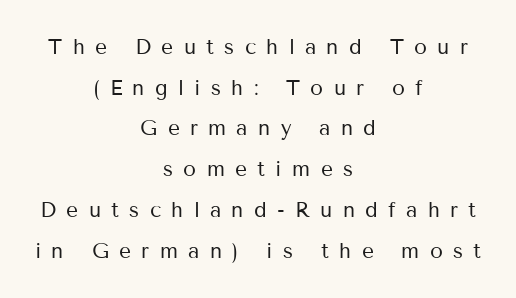
Q: Is the text bold? A: No.
Q: Is the text italic (slanted)? A: No, it is upright.
Q: Is the text underlined? A: No.
Q: How is the paragraph aligned? A: Centered.
Q: Is the spacing between letters normal or unusually wide? A: Unusually wide.
Q: Is the spacing between lines tight, normal or loose? A: Loose.
